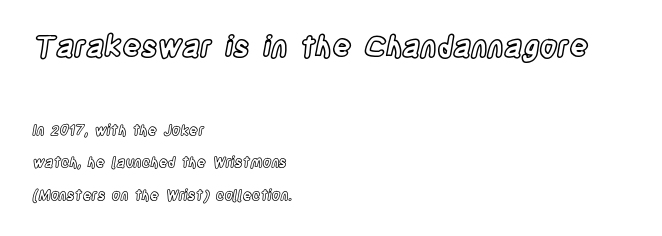
{"width": "condensed", "x_height": "large", "monospaced": "no", "underline": "no", "align": "left", "line_spacing": "loose", "line_spacing_ratio": 2.33, "letter_spacing": "normal", "letter_spacing_em": 0.0, "larger_block": "first", "size_ratio": 2.07, "glyph_px": 29}
